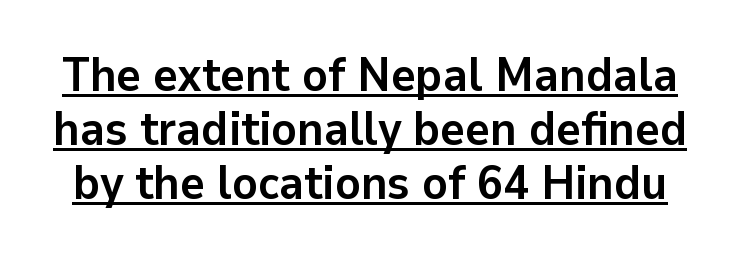
{"serif": "no", "italic": "no", "bold": "yes", "weight": "semibold", "width": "normal", "stroke_contrast": "low", "x_height": "medium", "monospaced": "no", "underline": "yes", "line_spacing": "tight", "line_spacing_ratio": 1.15, "letter_spacing": "normal", "letter_spacing_em": 0.0, "glyph_px": 47}
